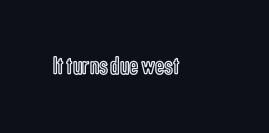
Is there any slant? The stems are plumb. Descenders are the only things crossing below the line. The line texture is even and compact thanks to regular tracking.
